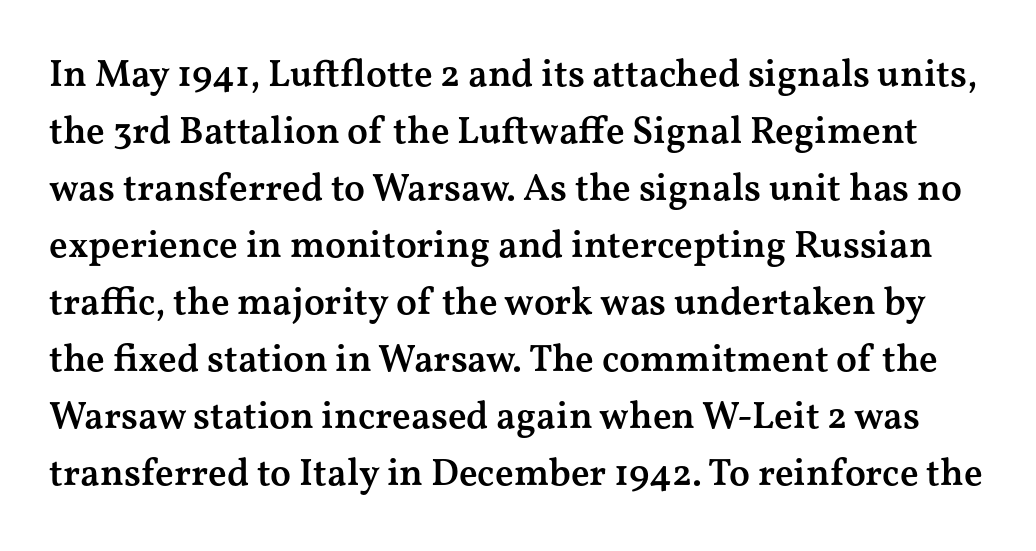
{"serif": "yes", "italic": "no", "bold": "semi", "weight": "semibold", "width": "wide", "stroke_contrast": "medium", "x_height": "medium", "monospaced": "no", "underline": "no", "line_spacing": "normal", "line_spacing_ratio": 1.5, "letter_spacing": "normal", "letter_spacing_em": 0.0, "glyph_px": 38}
